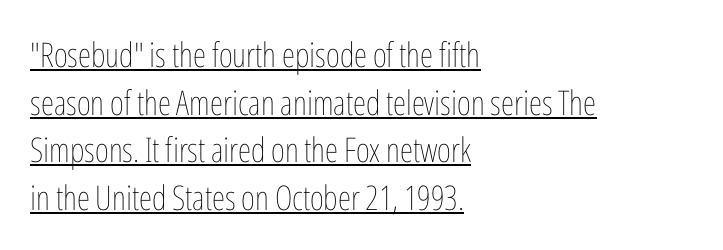
Q: Is the text bold? A: No.
Q: Is the text italic (slanted)? A: No, it is upright.
Q: Is the text underlined? A: Yes.
Q: How is the paragraph aligned? A: Left-aligned.
Q: Is the spacing between letters normal or unusually wide? A: Normal.
Q: Is the spacing between lines tight, normal or loose? A: Normal.
Q: Width (condensed, normal, or wide)? A: Condensed.
Q: Stroke contrast? A: Low.
Q: x-height? A: Medium.
Q: Monospaced? A: No.
